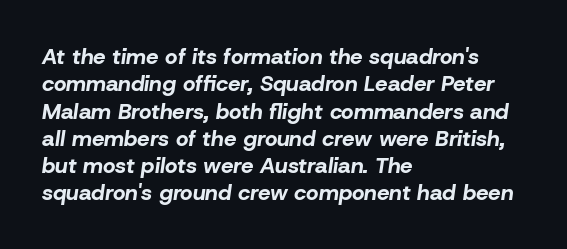
Italic? Definitely — the glyphs are oblique. This rendering features lettering with no underline. Heft: maximum for text — a bold. The paragraph has a hard left edge and a soft right edge. Nothing unusual about the tracking: characters are spaced as the font intends.
